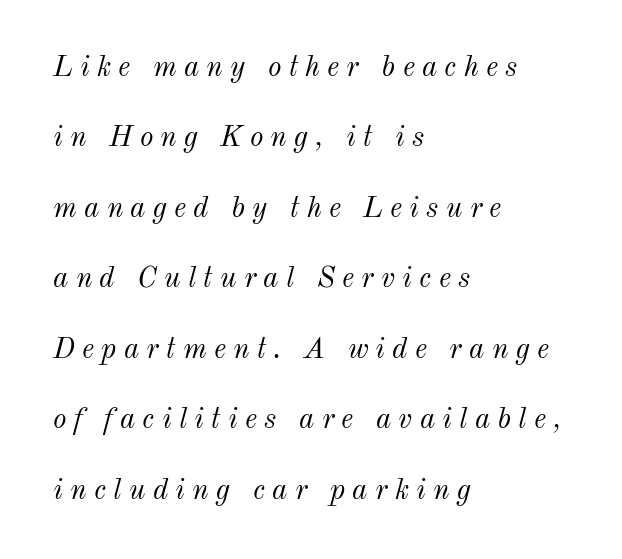
Q: Is the text bold? A: No.
Q: Is the text italic (slanted)? A: Yes, it leans right by about 12 degrees.
Q: Is the text underlined? A: No.
Q: How is the paragraph aligned? A: Left-aligned.
Q: Is the spacing between letters normal or unusually wide? A: Unusually wide.
Q: Is the spacing between lines tight, normal or loose? A: Loose.
Q: Width (condensed, normal, or wide)? A: Normal.
Q: Stroke contrast? A: Medium.
Q: x-height? A: Small.
Q: Monospaced? A: No.
